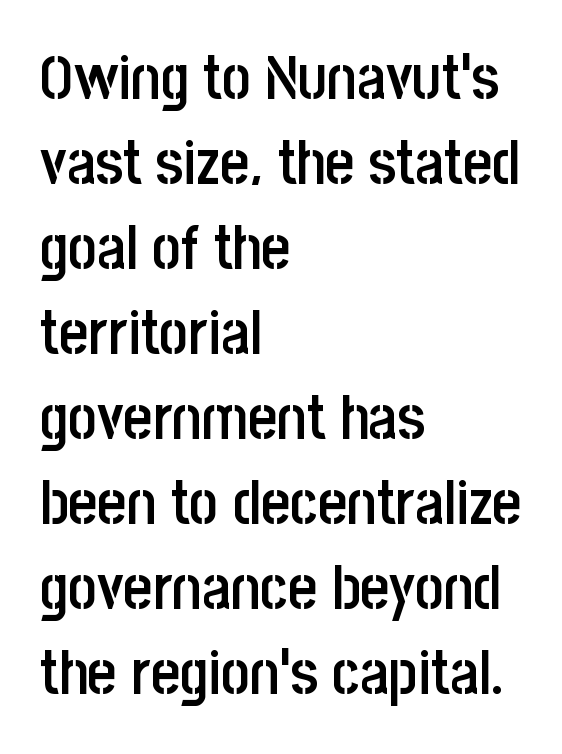
Q: Is the text bold? A: Semi-bold.
Q: Is the text italic (slanted)? A: No, it is upright.
Q: Is the typeface a serif or a sans-serif typeface? A: Sans-serif.
Q: Is the text underlined? A: No.
Q: How is the paragraph aligned? A: Left-aligned.
Q: Is the spacing between letters normal or unusually wide? A: Normal.
Q: Is the spacing between lines tight, normal or loose? A: Normal.
Q: Width (condensed, normal, or wide)? A: Condensed.
Q: Stroke contrast? A: Low.
Q: x-height? A: Large.
Q: Monospaced? A: No.
